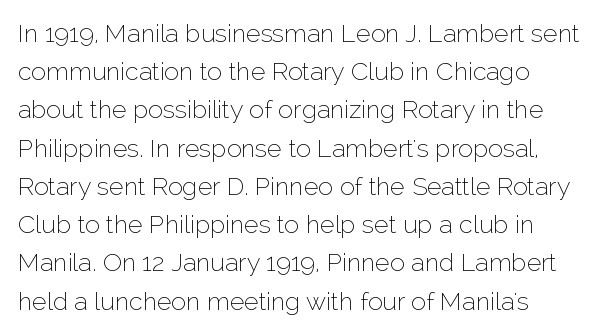
The image shows 25 px text type, upright; set left-aligned, normal line spacing (1.53x), normal letter spacing, not underlined.
